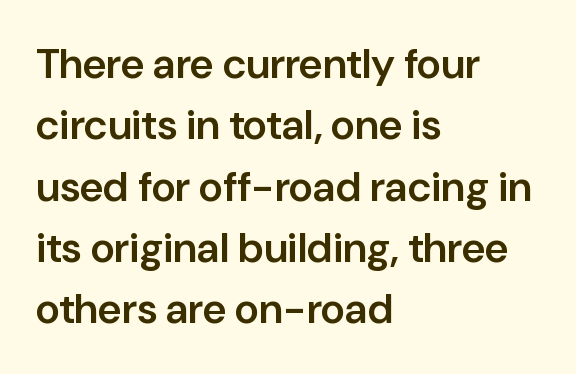
{"serif": "no", "italic": "no", "bold": "semi", "weight": "semibold", "width": "normal", "stroke_contrast": "low", "x_height": "medium", "monospaced": "no", "underline": "no", "align": "left", "line_spacing": "normal", "line_spacing_ratio": 1.46, "letter_spacing": "normal", "letter_spacing_em": 0.0, "glyph_px": 42}
